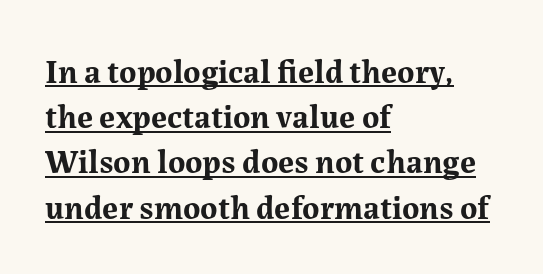
The image shows 33 px bold serif type, upright; set left-aligned, normal line spacing (1.37x), normal letter spacing, underlined; medium stroke contrast and a medium x-height.
